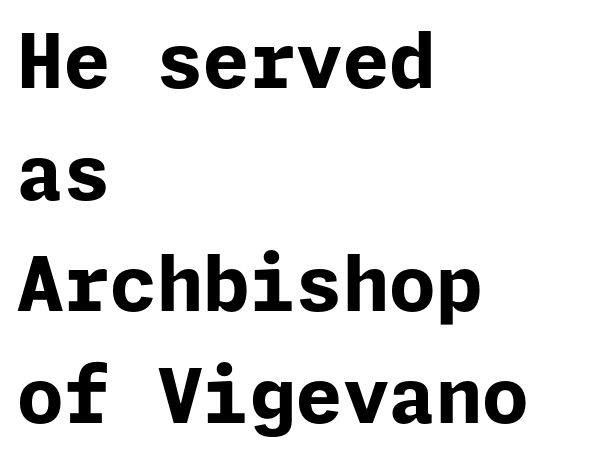
{"serif": "no", "italic": "no", "bold": "yes", "weight": "bold", "width": "normal", "stroke_contrast": "low", "x_height": "medium", "underline": "no", "align": "left", "line_spacing": "normal", "line_spacing_ratio": 1.49, "letter_spacing": "normal", "letter_spacing_em": 0.0, "glyph_px": 75}
